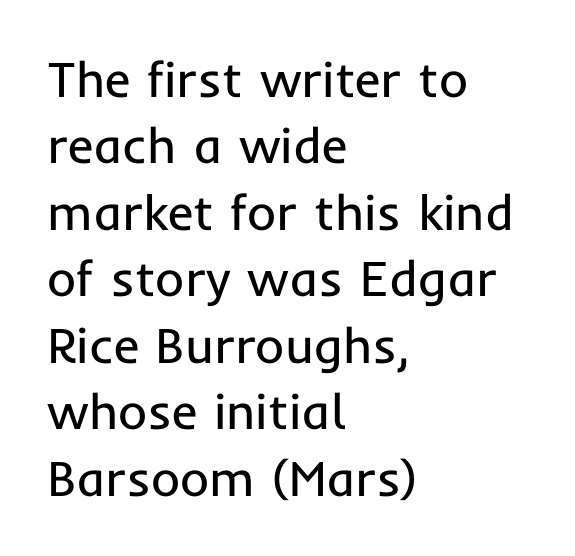
Q: Is the text bold? A: No.
Q: Is the text italic (slanted)? A: No, it is upright.
Q: Is the typeface a serif or a sans-serif typeface? A: Sans-serif.
Q: Is the text underlined? A: No.
Q: How is the paragraph aligned? A: Left-aligned.
Q: Is the spacing between letters normal or unusually wide? A: Normal.
Q: Is the spacing between lines tight, normal or loose? A: Normal.
Q: Width (condensed, normal, or wide)? A: Normal.
Q: Stroke contrast? A: Low.
Q: x-height? A: Medium.
Q: Monospaced? A: No.
